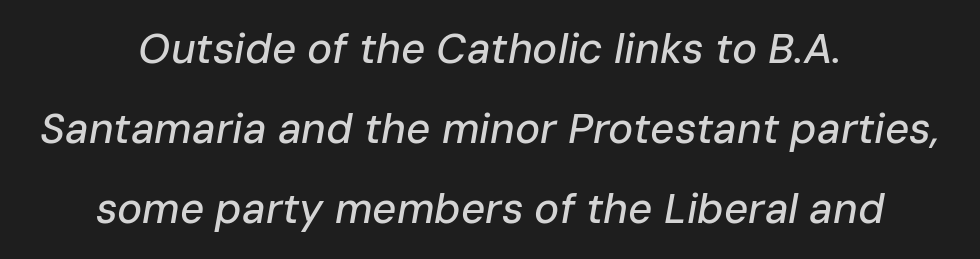
{"italic": "yes", "lean": "right", "slant_degrees": 10, "width": "normal", "stroke_contrast": "low", "x_height": "medium", "monospaced": "no", "underline": "no", "align": "center", "line_spacing": "loose", "line_spacing_ratio": 1.91, "letter_spacing": "normal", "letter_spacing_em": 0.0, "glyph_px": 42}
